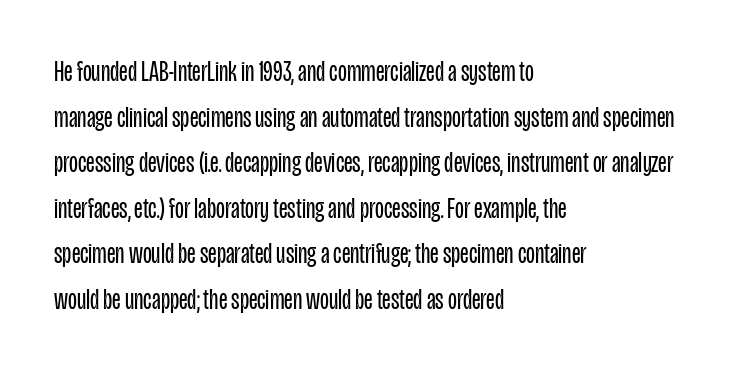
Q: Is the text bold? A: No.
Q: Is the text italic (slanted)? A: No, it is upright.
Q: Is the typeface a serif or a sans-serif typeface? A: Sans-serif.
Q: Is the text underlined? A: No.
Q: How is the paragraph aligned? A: Left-aligned.
Q: Is the spacing between letters normal or unusually wide? A: Normal.
Q: Is the spacing between lines tight, normal or loose? A: Normal.
Q: Width (condensed, normal, or wide)? A: Condensed.
Q: Stroke contrast? A: Low.
Q: x-height? A: Large.
Q: Monospaced? A: No.
